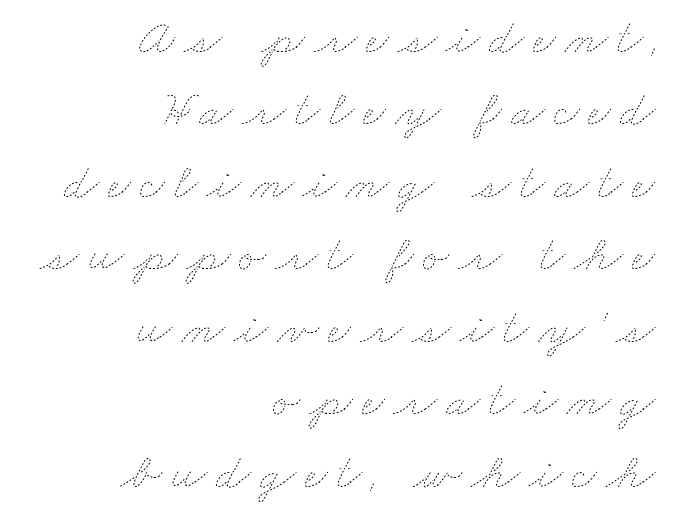
Q: Is the text bold? A: No.
Q: Is the text underlined? A: No.
Q: How is the paragraph aligned? A: Right-aligned.
Q: Is the spacing between lines tight, normal or loose? A: Normal.
Q: Width (condensed, normal, or wide)? A: Wide.
Q: Stroke contrast? A: Low.
Q: x-height? A: Small.
Q: Monospaced? A: No.
